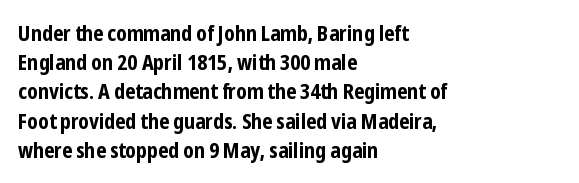
Q: Is the text bold? A: Yes.
Q: Is the text italic (slanted)? A: No, it is upright.
Q: Is the text underlined? A: No.
Q: How is the paragraph aligned? A: Left-aligned.
Q: Is the spacing between letters normal or unusually wide? A: Normal.
Q: Is the spacing between lines tight, normal or loose? A: Normal.
